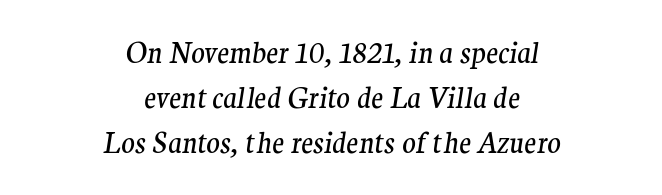
Q: Is the text bold? A: No.
Q: Is the text italic (slanted)? A: Yes, it leans right by about 9 degrees.
Q: Is the typeface a serif or a sans-serif typeface? A: Serif.
Q: Is the text underlined? A: No.
Q: How is the paragraph aligned? A: Centered.
Q: Is the spacing between letters normal or unusually wide? A: Normal.
Q: Is the spacing between lines tight, normal or loose? A: Normal.
Q: Width (condensed, normal, or wide)? A: Normal.
Q: Stroke contrast? A: Medium.
Q: x-height? A: Medium.
Q: Monospaced? A: No.
